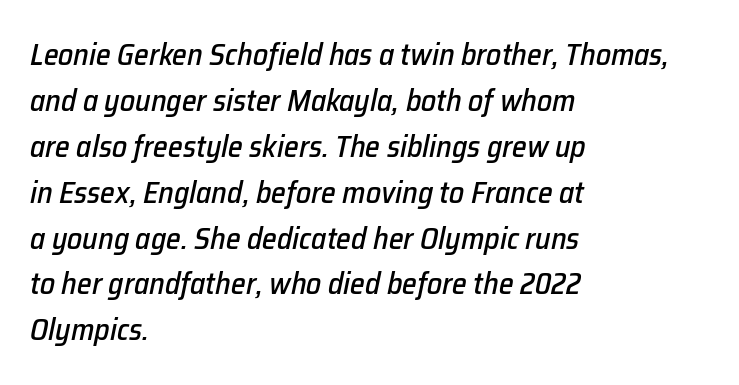
{"italic": "yes", "lean": "right", "slant_degrees": 12, "width": "normal", "stroke_contrast": "low", "x_height": "medium", "monospaced": "no", "underline": "no", "align": "left", "line_spacing": "normal", "line_spacing_ratio": 1.53, "letter_spacing": "normal", "letter_spacing_em": 0.0, "glyph_px": 30}
